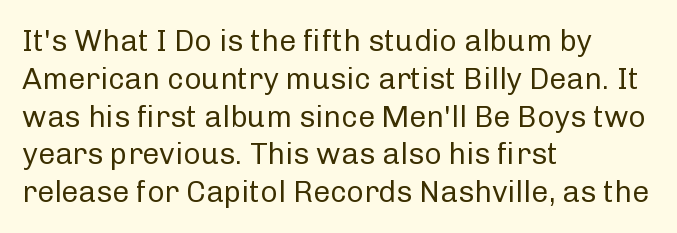
Letters have the restrained weight of plain body copy at most. Characters follow at the spacing the type designer built in. Honestly, there is no underline to notice here at all. The typesetter chose a ragged-right arrangement here. Character widths vary here, with narrow letters taking less room than wide ones. Normally led — the rows are evenly, conventionally spaced.
